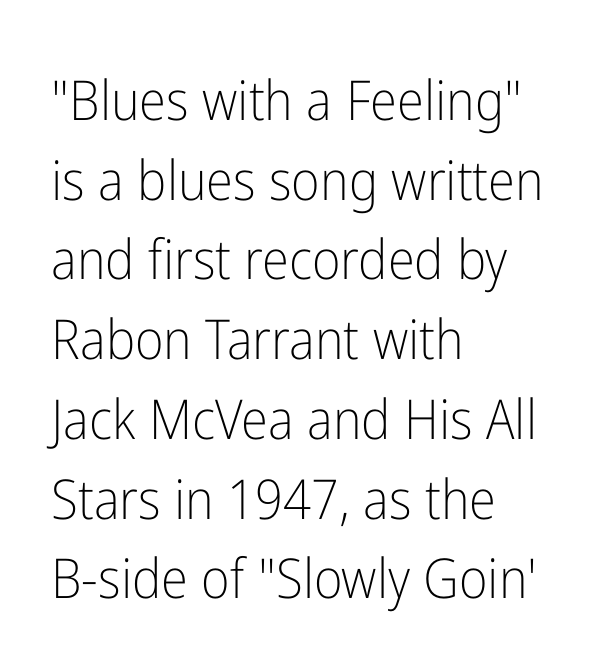
{"serif": "no", "italic": "no", "bold": "no", "weight": "light", "width": "condensed", "stroke_contrast": "low", "x_height": "medium", "monospaced": "no", "underline": "no", "align": "left", "line_spacing": "normal", "line_spacing_ratio": 1.45, "letter_spacing": "normal", "letter_spacing_em": 0.0, "glyph_px": 55}
